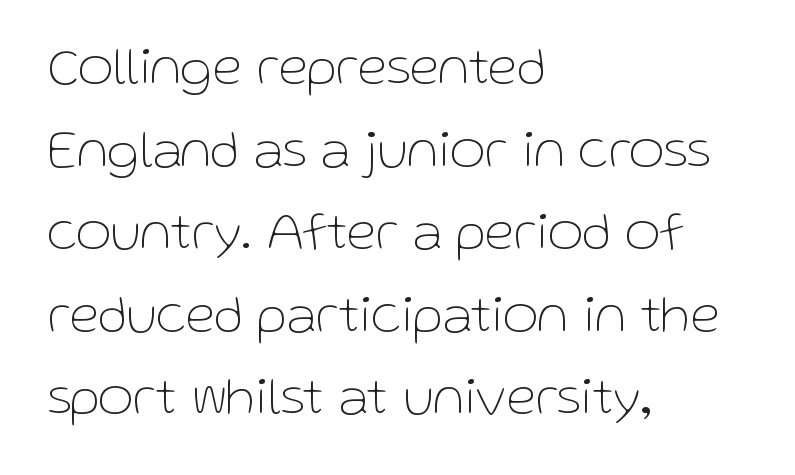
Each line starts at the same left margin while the right side varies. The rendering uses a moderate line-height, typical for paragraphs. This rendering features lettering with no underline. Stems and bowls with no extra thickness — not bold.
